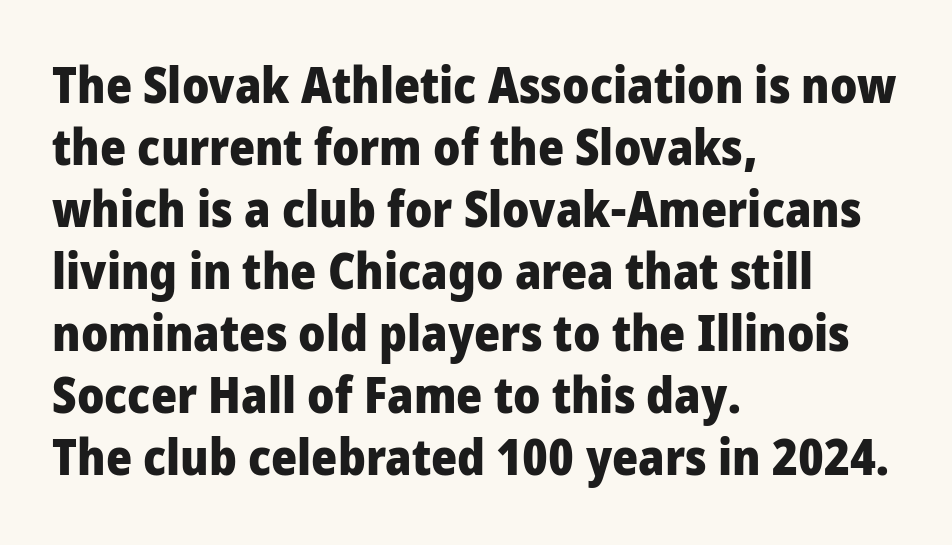
The image shows 50 px heavy, condensed sans-serif type, upright; set left-aligned, line spacing 1.24x, normal letter spacing, not underlined; low stroke contrast and a large x-height.
